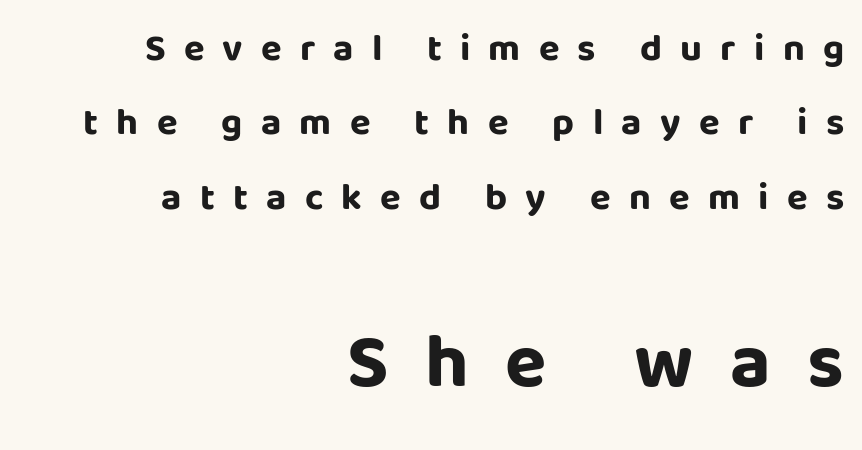
Q: Is the text bold? A: Yes.
Q: Is the text italic (slanted)? A: No, it is upright.
Q: Is the typeface a serif or a sans-serif typeface? A: Sans-serif.
Q: Is the text underlined? A: No.
Q: How is the paragraph aligned? A: Right-aligned.
Q: Is the spacing between letters normal or unusually wide? A: Unusually wide.
Q: Is the spacing between lines tight, normal or loose? A: Loose.
Q: Which block of text is set in a larger size, the first (top) or the second (bottom)? A: The second (bottom) one.
Q: Width (condensed, normal, or wide)? A: Normal.
Q: Stroke contrast? A: Low.
Q: x-height? A: Large.
Q: Monospaced? A: No.
